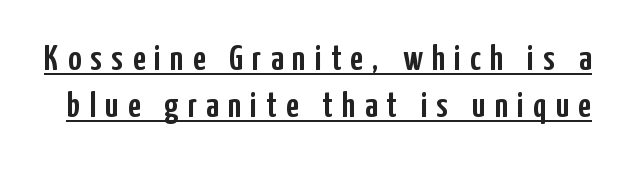
A typesetter would mark this as roman, not italic. This rendering features underlined lettering. Caption: expanded tracking, letters set apart. Classification — sans serif. The rows are spaced the way most documents space them. Note the varied advance widths — an 'i' is clearly narrower than an 'm'.
